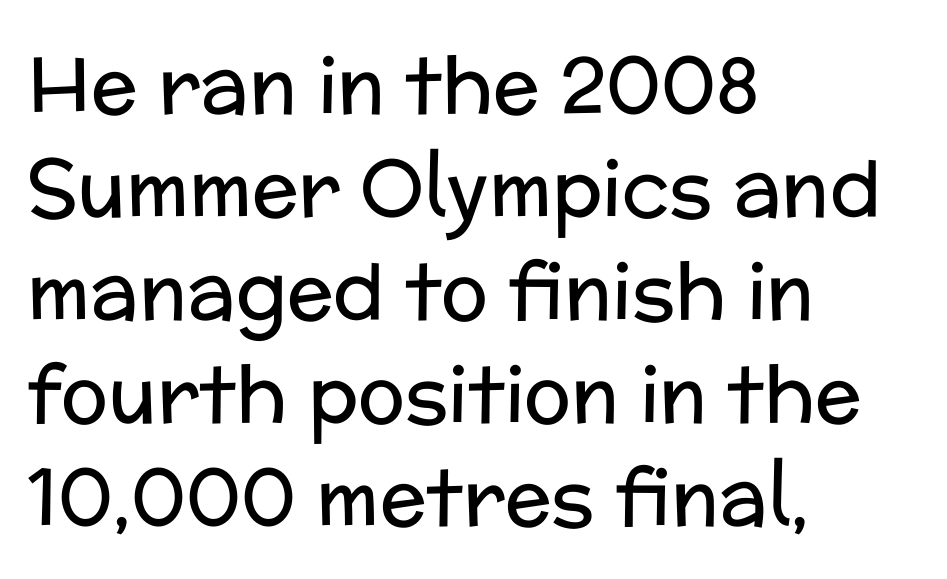
Unlike italic type, these characters show no tilt at all. The rendering anchors every line to the left-hand side. Honestly, the row spacing looks completely unremarkable. The passage shown is not bold in any degree. Proportional: the letters do not fall into vertical columns. Stroke terminals: plain, sans-serif.
